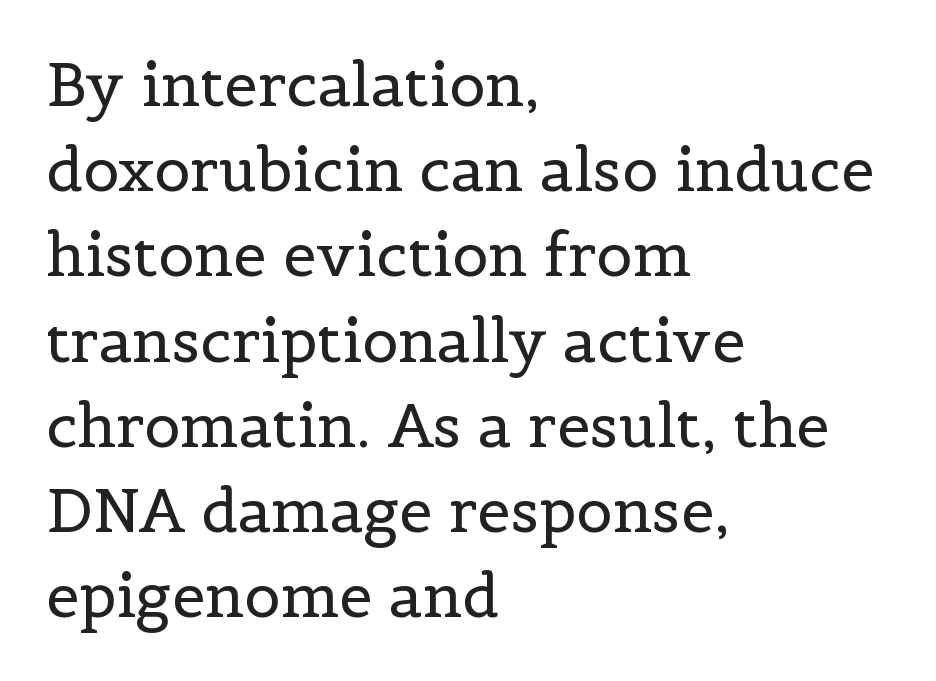
Q: Is the text bold? A: No.
Q: Is the text italic (slanted)? A: No, it is upright.
Q: Is the typeface a serif or a sans-serif typeface? A: Serif.
Q: Is the text underlined? A: No.
Q: How is the paragraph aligned? A: Left-aligned.
Q: Is the spacing between letters normal or unusually wide? A: Normal.
Q: Is the spacing between lines tight, normal or loose? A: Normal.
Q: Width (condensed, normal, or wide)? A: Normal.
Q: x-height? A: Medium.
Q: Monospaced? A: No.
